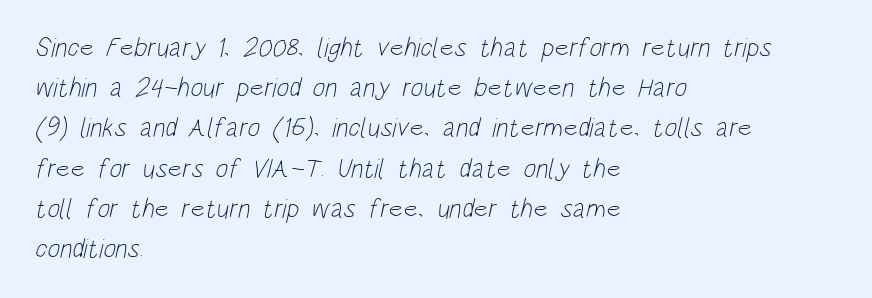
The vertical gap from one line to the next is medium. This rendering leaves character spacing at its baseline value. Just letters on the line, the space beneath them empty. Reading down the block, your eye returns to a fixed left position each line. Is this a heavy cut? Hardly; it is regular or lighter.
